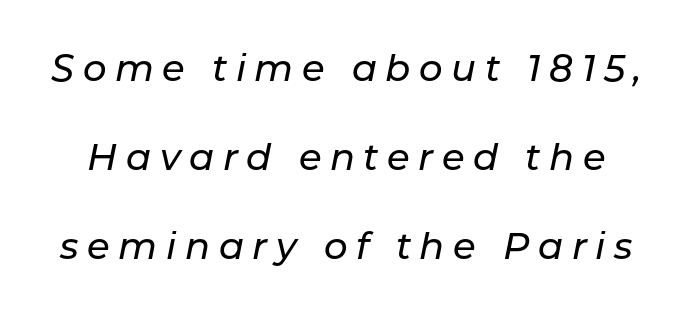
Anything drawn beneath the words? Only blank space. You can tell it's italic because the verticals aren't actually vertical. What stands out about the letter spacing? Its width — letters are far apart. A typesetter would call this leading open, well beyond the default. The face used here is proportionally spaced, like ordinary book or web type.
